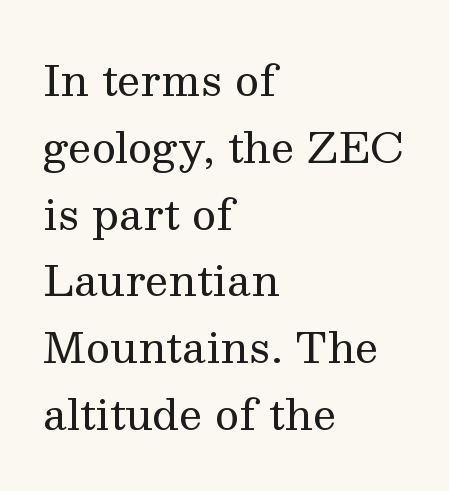
Q: Is the text bold? A: No.
Q: Is the text italic (slanted)? A: No, it is upright.
Q: Is the typeface a serif or a sans-serif typeface? A: Serif.
Q: Is the text underlined? A: No.
Q: How is the paragraph aligned? A: Left-aligned.
Q: Is the spacing between letters normal or unusually wide? A: Normal.
Q: Is the spacing between lines tight, normal or loose? A: Normal.
Q: Width (condensed, normal, or wide)? A: Normal.
Q: Stroke contrast? A: Medium.
Q: x-height? A: Medium.
Q: Monospaced? A: No.
